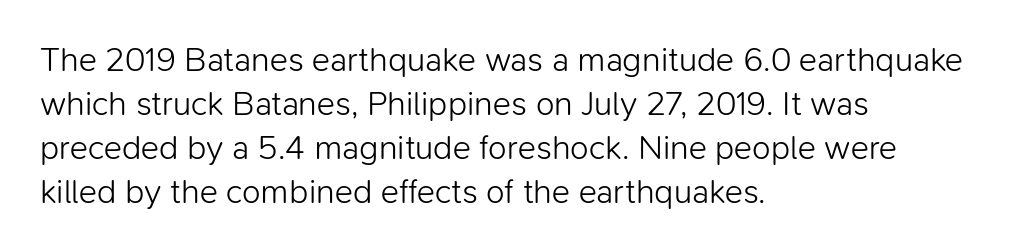
{"serif": "no", "italic": "no", "bold": "no", "weight": "light", "width": "normal", "stroke_contrast": "low", "x_height": "medium", "monospaced": "no", "underline": "no", "align": "left", "line_spacing": "normal", "line_spacing_ratio": 1.29, "letter_spacing": "normal", "letter_spacing_em": 0.0, "glyph_px": 34}
